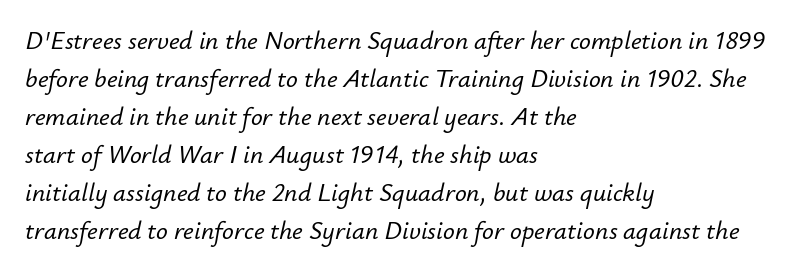
{"italic": "yes", "lean": "right", "slant_degrees": 12, "underline": "no", "align": "left", "line_spacing": "normal", "line_spacing_ratio": 1.46, "letter_spacing": "normal", "letter_spacing_em": 0.0, "glyph_px": 26}
